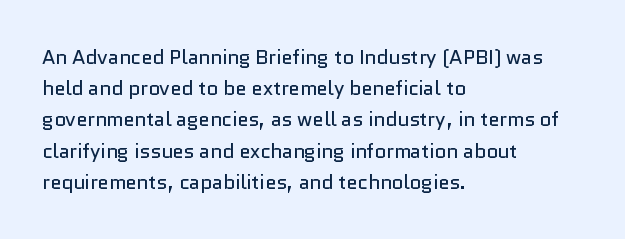
The image shows 20 px text type, upright; set left-aligned, normal line spacing (1.56x), normal letter spacing, not underlined.
